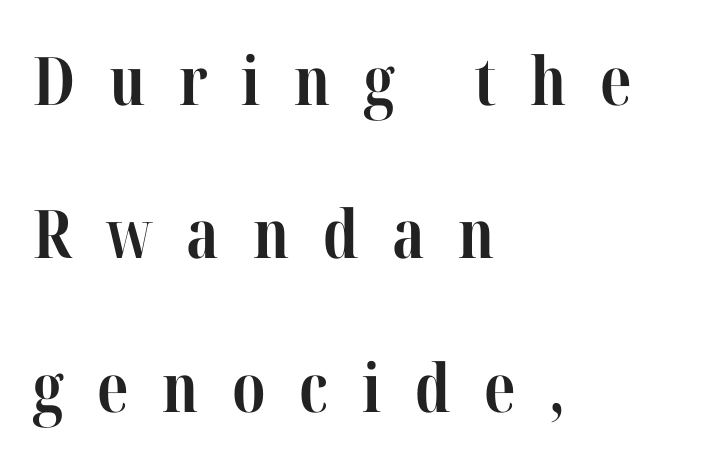
{"serif": "yes", "italic": "no", "bold": "yes", "weight": "bold", "width": "condensed", "stroke_contrast": "high", "x_height": "medium", "monospaced": "no", "underline": "no", "align": "left", "line_spacing": "loose", "line_spacing_ratio": 2.29, "letter_spacing": "wide", "letter_spacing_em": 0.5, "glyph_px": 67}
